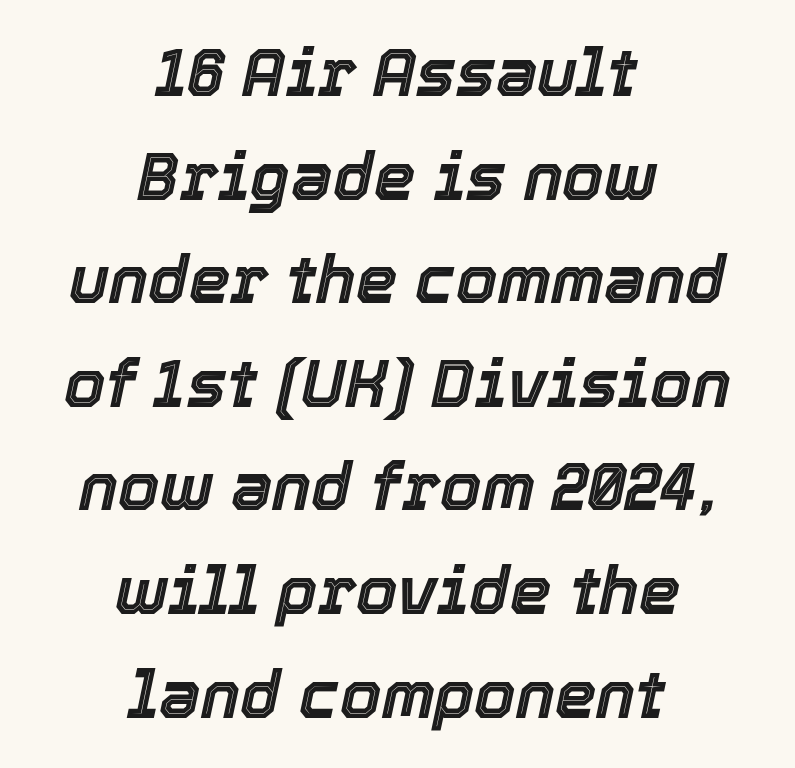
{"italic": "yes", "lean": "right", "slant_degrees": 12, "width": "normal", "x_height": "medium", "monospaced": "no", "underline": "no", "align": "center", "line_spacing": "normal", "line_spacing_ratio": 1.57, "letter_spacing": "normal", "letter_spacing_em": 0.0, "glyph_px": 66}
